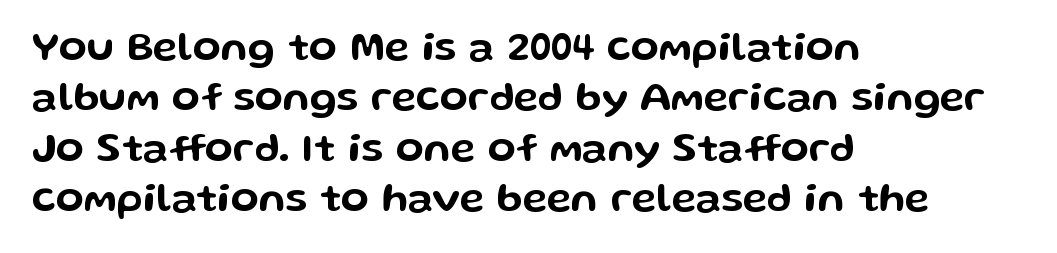
Q: Is the text italic (slanted)? A: No, it is upright.
Q: Is the typeface a serif or a sans-serif typeface? A: Sans-serif.
Q: Is the text underlined? A: No.
Q: How is the paragraph aligned? A: Left-aligned.
Q: Is the spacing between letters normal or unusually wide? A: Normal.
Q: Width (condensed, normal, or wide)? A: Wide.
Q: Stroke contrast? A: Low.
Q: x-height? A: Medium.
Q: Monospaced? A: No.
